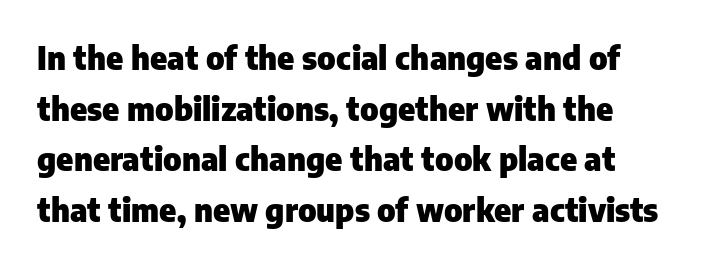
Evenly set lines give the paragraph a standard silhouette. Tracking value appears to be zero — textbook default spacing. This is heavy type, rendered in bold. The type sits square on the baseline with zero lean.
